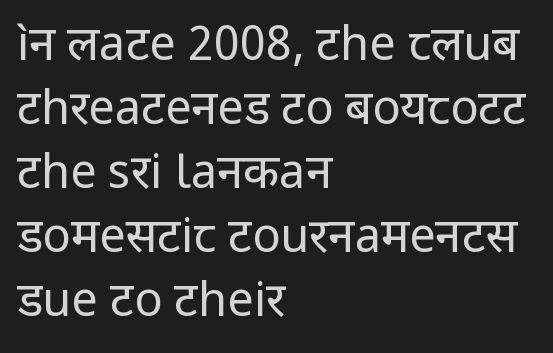
The image shows 47 px regular-weight sans-serif type, upright; set left-aligned, normal line spacing (1.36x), normal letter spacing, not underlined; low stroke contrast and a medium x-height.
